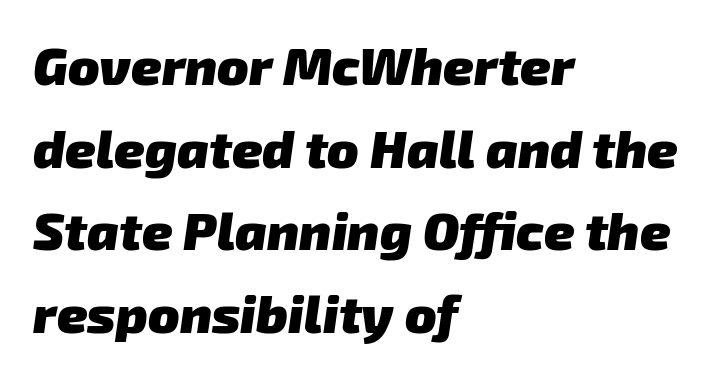
The image shows 52 px heavy sans-serif type; set left-aligned, normal line spacing (1.59x), normal letter spacing, not underlined; low stroke contrast and a medium x-height.
